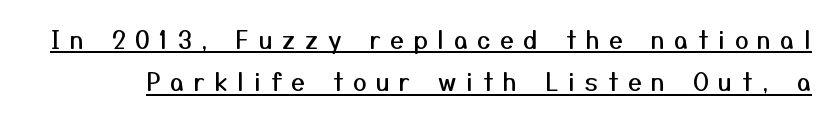
The image shows 24 px text type, upright; set line spacing 1.77x, unusually wide letter spacing (+0.4 em), underlined.
